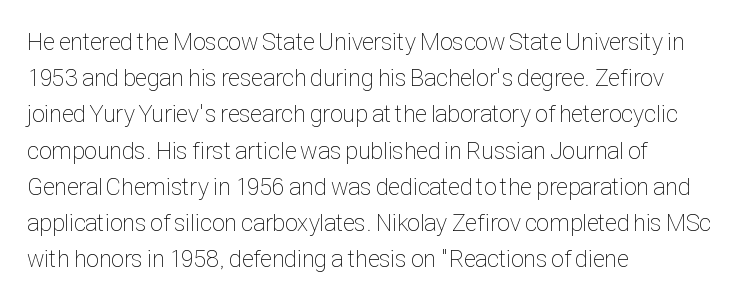
Default kerning and tracking; the words read as compact shapes. Tall strokes in this sample are plumb rather than angled. This rendering uses left alignment, leaving the right contour irregular. Students, observe: this is what conventionally led text looks like. Each stroke keeps to a modest, everyday thickness or less. Honestly, there is no underline to notice here at all.
